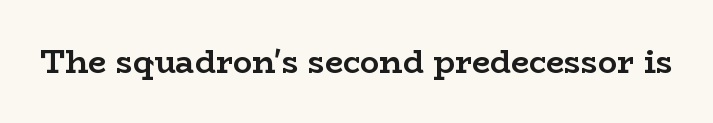
The image shows 32 px semibold, wide serif type, upright; set normal letter spacing, not underlined; low stroke contrast and a medium x-height.
